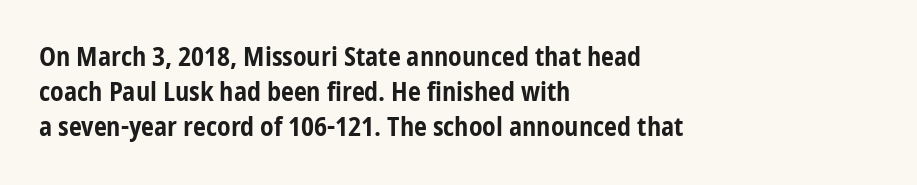
{"italic": "no", "bold": "yes", "underline": "no", "align": "left", "line_spacing": "normal", "line_spacing_ratio": 1.35, "letter_spacing": "normal", "letter_spacing_em": 0.0, "glyph_px": 26}
